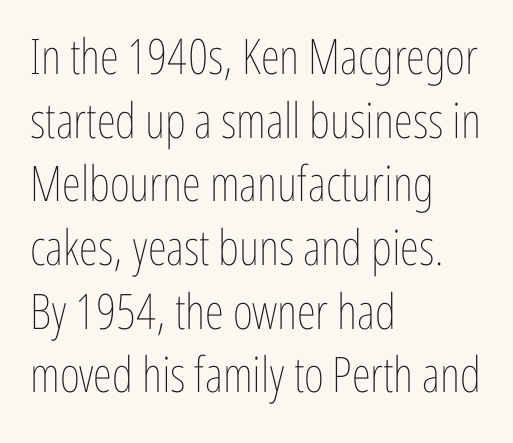
Q: Is the text bold? A: No.
Q: Is the text italic (slanted)? A: No, it is upright.
Q: Is the text underlined? A: No.
Q: How is the paragraph aligned? A: Left-aligned.
Q: Is the spacing between letters normal or unusually wide? A: Normal.
Q: Is the spacing between lines tight, normal or loose? A: Normal.
Q: Width (condensed, normal, or wide)? A: Condensed.
Q: Stroke contrast? A: Low.
Q: x-height? A: Medium.
Q: Monospaced? A: No.
